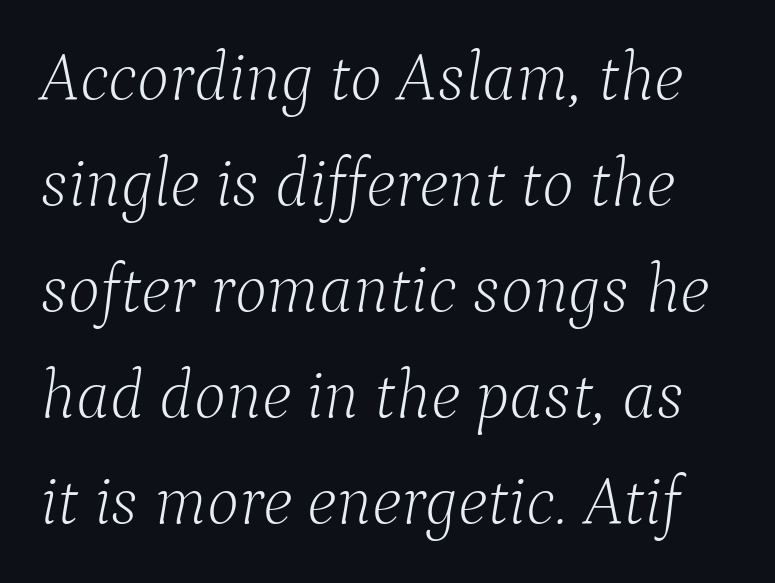
Q: Is the text bold? A: No.
Q: Is the text italic (slanted)? A: Yes, it leans right by about 9 degrees.
Q: Is the typeface a serif or a sans-serif typeface? A: Serif.
Q: Is the text underlined? A: No.
Q: Is the spacing between letters normal or unusually wide? A: Normal.
Q: Is the spacing between lines tight, normal or loose? A: Normal.
Q: Width (condensed, normal, or wide)? A: Normal.
Q: Stroke contrast? A: Low.
Q: x-height? A: Medium.
Q: Monospaced? A: No.
